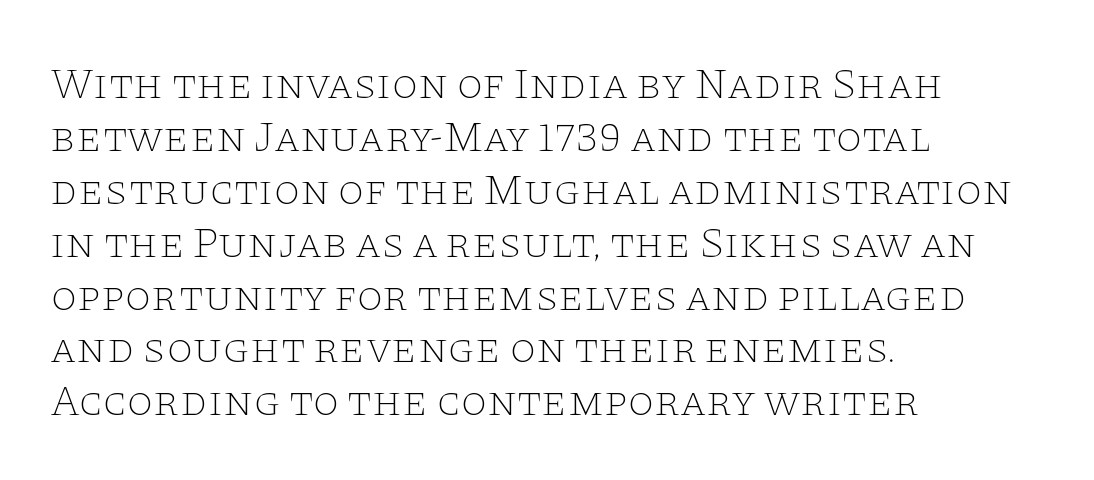
Q: Is the text bold? A: No.
Q: Is the text italic (slanted)? A: No, it is upright.
Q: Is the typeface a serif or a sans-serif typeface? A: Serif.
Q: Is the text underlined? A: No.
Q: How is the paragraph aligned? A: Left-aligned.
Q: Is the spacing between letters normal or unusually wide? A: Normal.
Q: Width (condensed, normal, or wide)? A: Wide.
Q: Stroke contrast? A: Low.
Q: x-height? A: Large.
Q: Monospaced? A: No.
